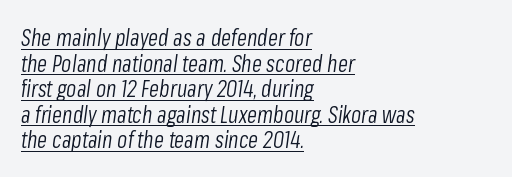
{"italic": "yes", "lean": "right", "slant_degrees": 8, "bold": "no", "underline": "yes", "align": "left", "line_spacing": "tight", "line_spacing_ratio": 1.11, "letter_spacing": "normal", "letter_spacing_em": 0.0, "glyph_px": 23}
